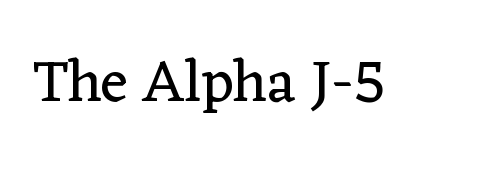
{"serif": "yes", "italic": "no", "bold": "no", "weight": "regular", "width": "normal", "stroke_contrast": "low", "x_height": "medium", "monospaced": "no", "underline": "no", "letter_spacing": "normal", "letter_spacing_em": 0.0, "glyph_px": 59}
